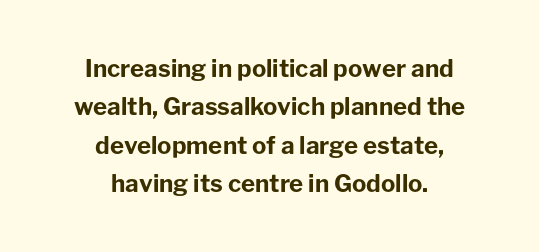
Q: Is the text bold? A: Yes.
Q: Is the text italic (slanted)? A: No, it is upright.
Q: Is the text underlined? A: No.
Q: How is the paragraph aligned? A: Centered.
Q: Is the spacing between letters normal or unusually wide? A: Normal.
Q: Is the spacing between lines tight, normal or loose? A: Normal.
